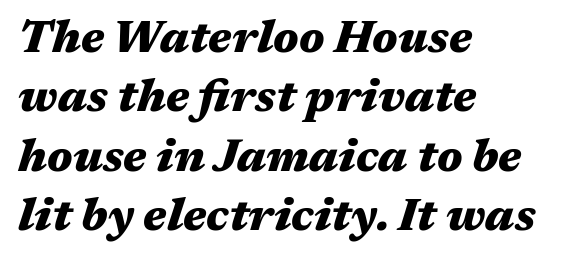
Q: Is the text bold? A: Yes.
Q: Is the text italic (slanted)? A: Yes, it leans right by about 17 degrees.
Q: Is the text underlined? A: No.
Q: How is the paragraph aligned? A: Left-aligned.
Q: Is the spacing between letters normal or unusually wide? A: Normal.
Q: Is the spacing between lines tight, normal or loose? A: Normal.
Q: Width (condensed, normal, or wide)? A: Wide.
Q: Stroke contrast? A: Medium.
Q: x-height? A: Medium.
Q: Monospaced? A: No.
